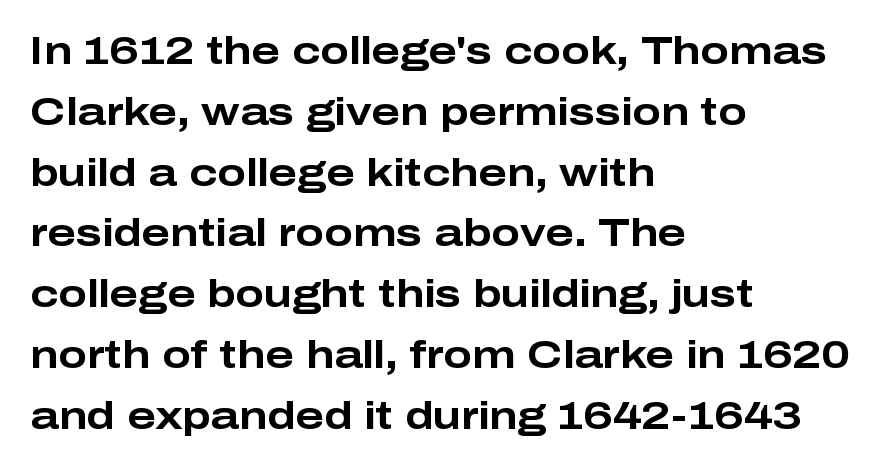
The image shows 38 px bold, wide sans-serif type, upright; set left-aligned, normal line spacing (1.6x), normal letter spacing, not underlined; low stroke contrast and a medium x-height.
